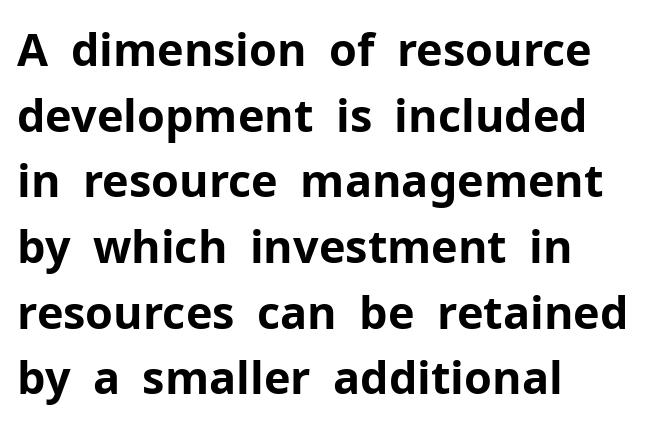
Spacing verdict: proportional, widths tailored to each character. Compared with a centered layout, this one pins lines to the left instead. Style check: upright. The rendering uses a bold face; every stroke is thick and dark.
